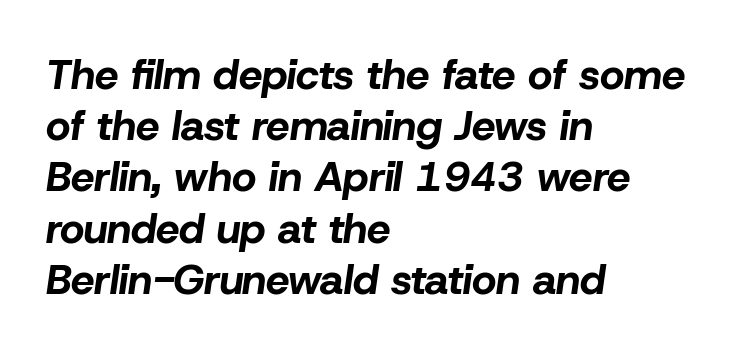
Q: Is the text bold? A: Yes.
Q: Is the text italic (slanted)? A: Yes, it leans right by about 8 degrees.
Q: Is the text underlined? A: No.
Q: How is the paragraph aligned? A: Left-aligned.
Q: Is the spacing between letters normal or unusually wide? A: Normal.
Q: Width (condensed, normal, or wide)? A: Normal.
Q: Stroke contrast? A: Low.
Q: x-height? A: Medium.
Q: Monospaced? A: No.
